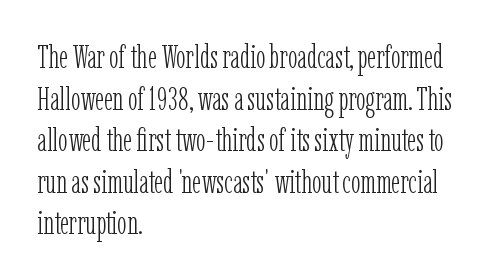
Q: Is the text bold? A: No.
Q: Is the text italic (slanted)? A: No, it is upright.
Q: Is the typeface a serif or a sans-serif typeface? A: Serif.
Q: Is the text underlined? A: No.
Q: How is the paragraph aligned? A: Left-aligned.
Q: Is the spacing between letters normal or unusually wide? A: Normal.
Q: Is the spacing between lines tight, normal or loose? A: Normal.
Q: Width (condensed, normal, or wide)? A: Condensed.
Q: Stroke contrast? A: Low.
Q: x-height? A: Medium.
Q: Monospaced? A: No.
